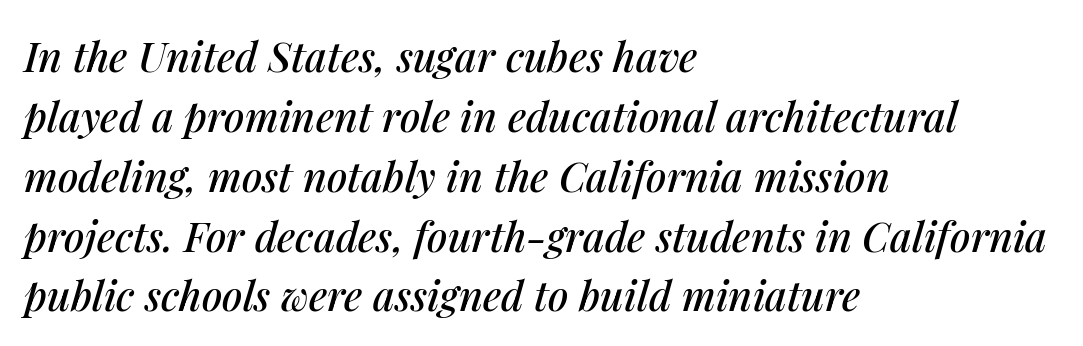
{"italic": "yes", "lean": "right", "slant_degrees": 14, "width": "normal", "stroke_contrast": "medium", "x_height": "medium", "monospaced": "no", "underline": "no", "align": "left", "line_spacing": "normal", "line_spacing_ratio": 1.46, "letter_spacing": "normal", "letter_spacing_em": 0.0, "glyph_px": 41}
